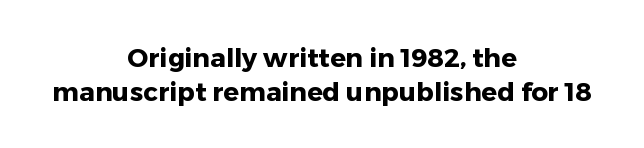
Q: Is the text bold? A: Yes.
Q: Is the text italic (slanted)? A: No, it is upright.
Q: Is the text underlined? A: No.
Q: How is the paragraph aligned? A: Centered.
Q: Is the spacing between letters normal or unusually wide? A: Normal.
Q: Is the spacing between lines tight, normal or loose? A: Normal.
